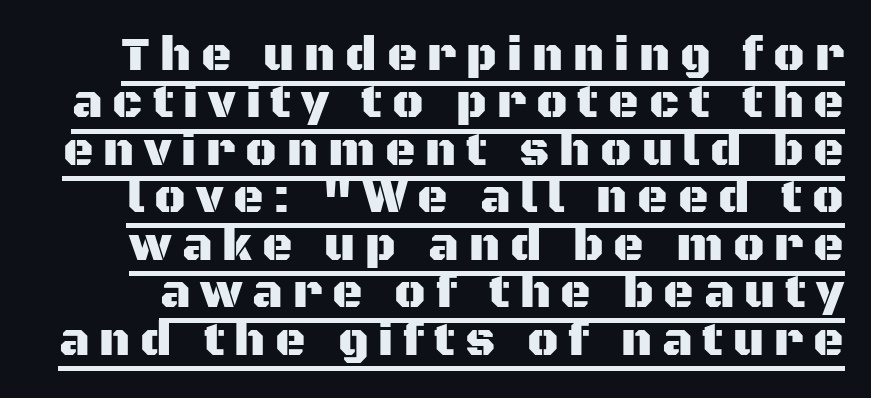
The type is letterspaced generously, with wide tracking. This sample trades vertical openness for compactness between lines. Italic: no, the glyphs are upright roman. The face used here is a sans, in the tradition of grotesques and geometrics. Caption: lettering with a line underneath.
